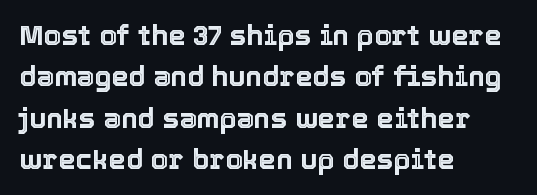
The image shows 28 px text type, upright; set left-aligned, normal line spacing (1.48x), normal letter spacing, not underlined; a medium x-height.
